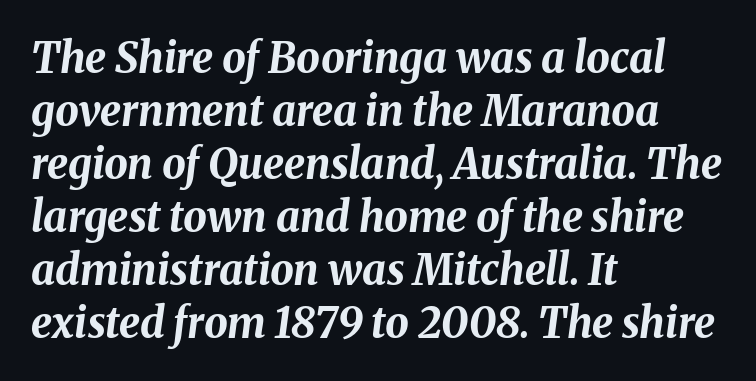
The image shows 42 px bold type, italic (leaning right); set left-aligned, normal line spacing (1.26x), normal letter spacing, not underlined; medium stroke contrast and a medium x-height.
